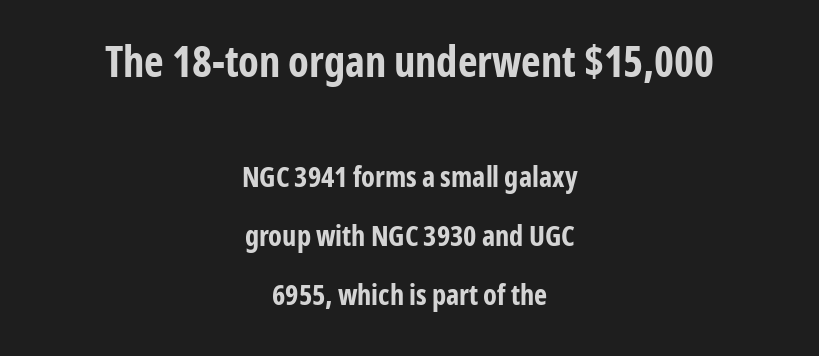
Q: Is the text bold? A: Yes.
Q: Is the text italic (slanted)? A: No, it is upright.
Q: Is the typeface a serif or a sans-serif typeface? A: Sans-serif.
Q: Is the text underlined? A: No.
Q: How is the paragraph aligned? A: Centered.
Q: Is the spacing between letters normal or unusually wide? A: Normal.
Q: Is the spacing between lines tight, normal or loose? A: Loose.
Q: Which block of text is set in a larger size, the first (top) or the second (bottom)? A: The first (top) one.
Q: Width (condensed, normal, or wide)? A: Condensed.
Q: Stroke contrast? A: Low.
Q: x-height? A: Medium.
Q: Monospaced? A: No.
